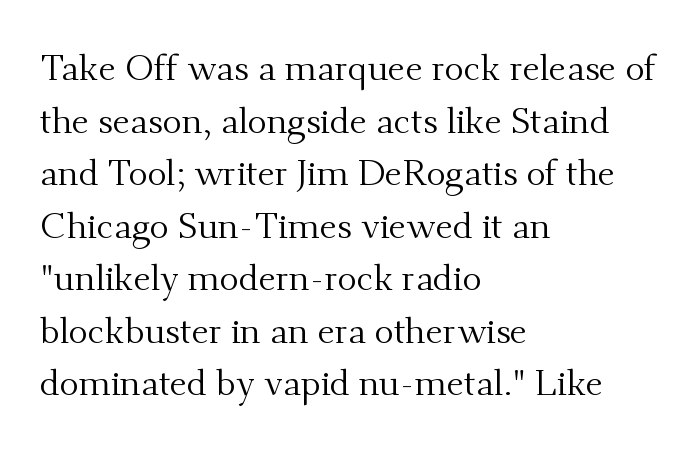
Q: Is the text bold? A: No.
Q: Is the text italic (slanted)? A: No, it is upright.
Q: Is the typeface a serif or a sans-serif typeface? A: Serif.
Q: Is the text underlined? A: No.
Q: How is the paragraph aligned? A: Left-aligned.
Q: Is the spacing between letters normal or unusually wide? A: Normal.
Q: Is the spacing between lines tight, normal or loose? A: Normal.
Q: Width (condensed, normal, or wide)? A: Normal.
Q: Stroke contrast? A: Medium.
Q: x-height? A: Small.
Q: Monospaced? A: No.
